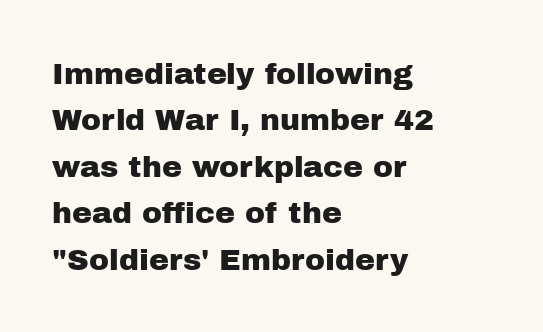
The words here are not underlined. The typography opts for an upright posture over an oblique one. What's the leading like? Ordinary, nothing unusual. A typesetter would call this proportional, since set widths differ per character.
